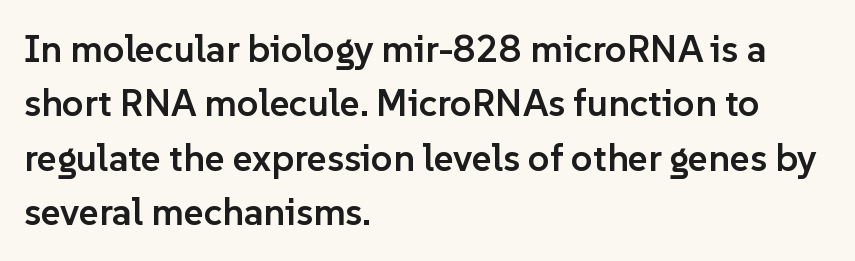
The image shows 38 px semibold sans-serif type, upright; set left-aligned, normal line spacing (1.43x), normal letter spacing, not underlined; low stroke contrast and a medium x-height.
